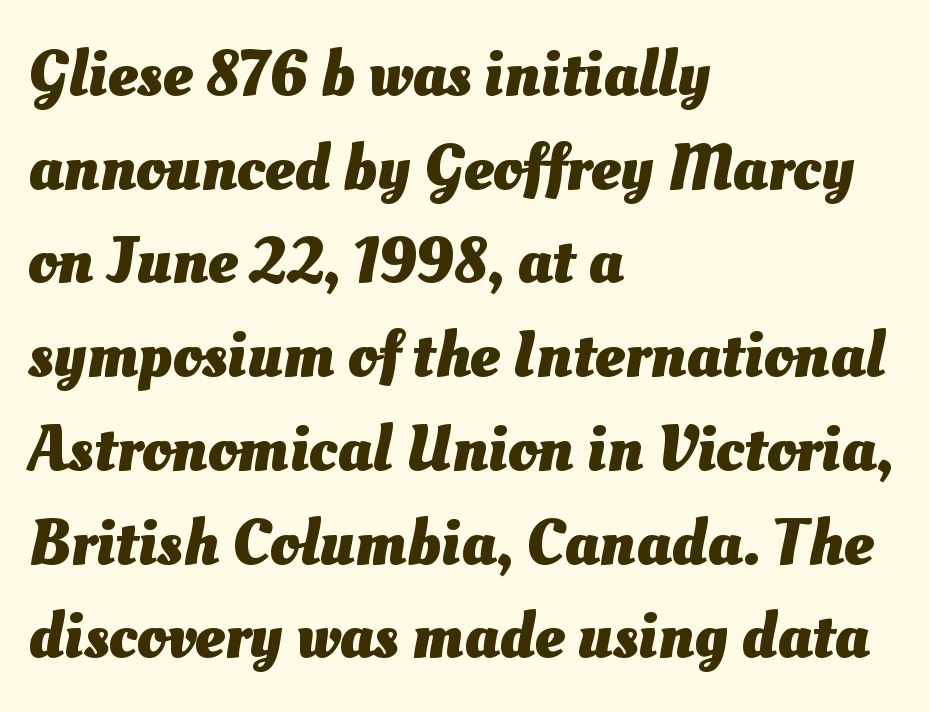
Do the characters align in a grid? No, the font is proportional. Casual observation: everything's shoved over to the left. Glyph-to-glyph distance matches everyday printed text. No word sits above an underline. A typesetter would call this leading conventional body-copy spacing. Caption: bold face, heavy strokes.
